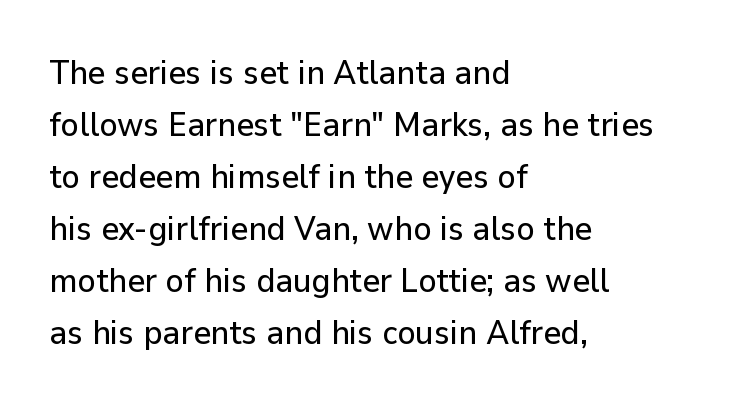
{"serif": "no", "italic": "no", "width": "normal", "stroke_contrast": "low", "x_height": "medium", "monospaced": "no", "underline": "no", "align": "left", "line_spacing": "normal", "line_spacing_ratio": 1.53, "letter_spacing": "normal", "letter_spacing_em": 0.0, "glyph_px": 34}
